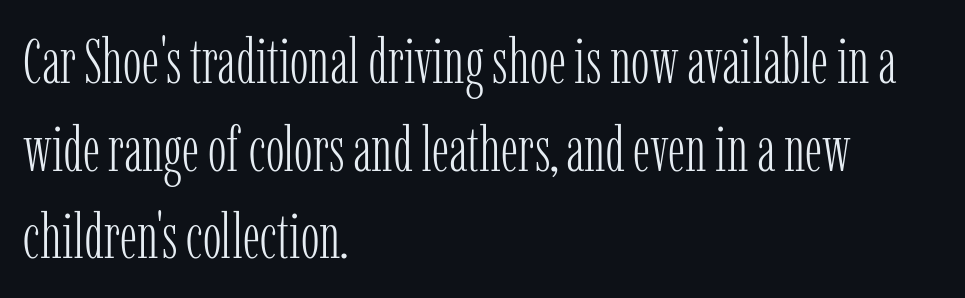
Q: Is the text bold? A: No.
Q: Is the text italic (slanted)? A: No, it is upright.
Q: Is the typeface a serif or a sans-serif typeface? A: Serif.
Q: Is the text underlined? A: No.
Q: How is the paragraph aligned? A: Left-aligned.
Q: Is the spacing between letters normal or unusually wide? A: Normal.
Q: Is the spacing between lines tight, normal or loose? A: Normal.
Q: Width (condensed, normal, or wide)? A: Condensed.
Q: Stroke contrast? A: Low.
Q: x-height? A: Medium.
Q: Monospaced? A: No.
